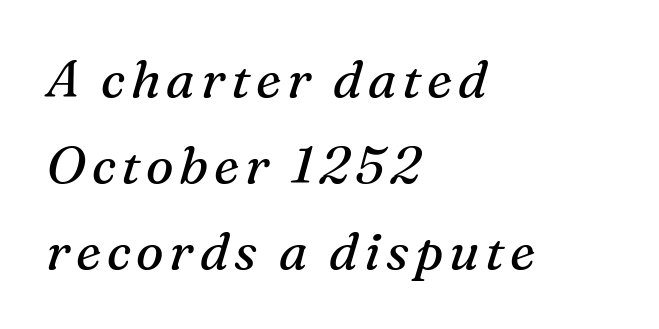
The type family on display is of the serif kind. Proportional: the letters do not fall into vertical columns. Italic? Definitely — the glyphs are oblique. Does the copy run flush right? No — it runs flush left. Descenders are the only things crossing below the line.
